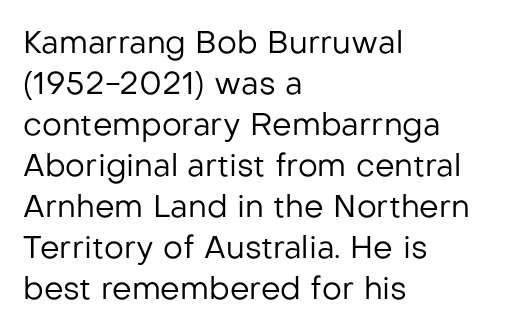
{"serif": "no", "italic": "no", "bold": "no", "weight": "regular", "width": "normal", "stroke_contrast": "low", "x_height": "medium", "monospaced": "no", "underline": "no", "align": "left", "line_spacing": "normal", "line_spacing_ratio": 1.32, "letter_spacing": "normal", "letter_spacing_em": 0.0, "glyph_px": 31}
